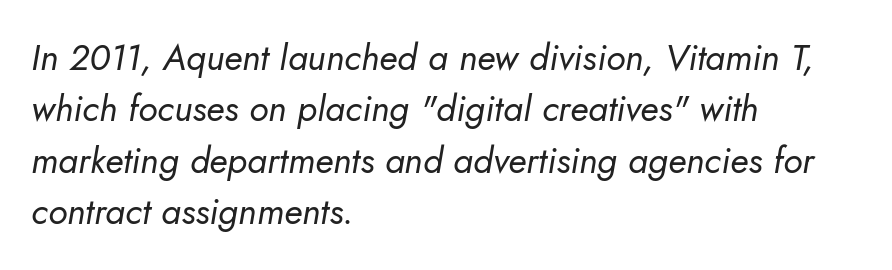
The typography opts for an oblique posture over an upright one. Horizontal bands of white between lines are of average thickness. Standard letterfit; no display-style spreading of the glyphs. Which margin do the lines hug? The left one — the right edge is uneven.
